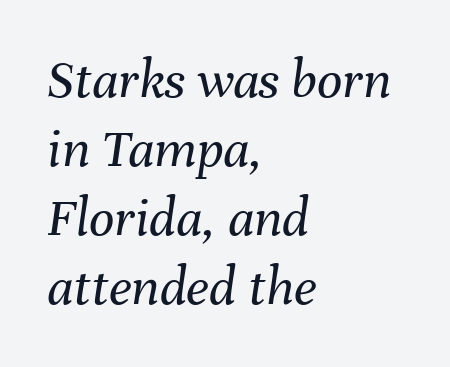
The image shows 56 px regular-weight type, italic (leaning right); set left-aligned, line spacing 1.23x, normal letter spacing, not underlined; medium stroke contrast and a medium x-height.
